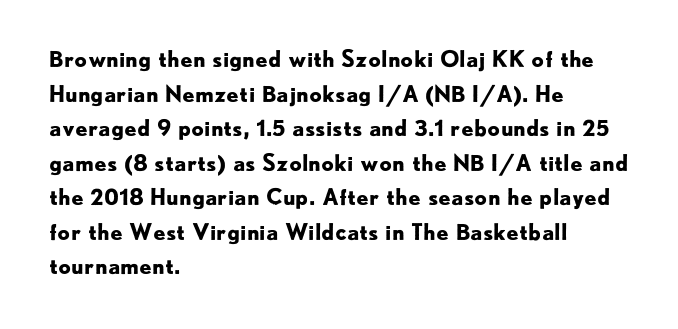
The image shows 22 px bold type, upright; set left-aligned, normal line spacing (1.57x), normal letter spacing, not underlined.
